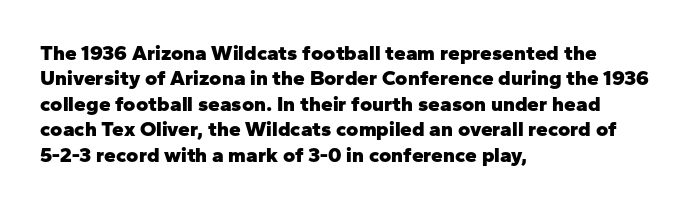
{"italic": "no", "bold": "yes", "underline": "no", "align": "left", "line_spacing_ratio": 1.21, "letter_spacing": "normal", "letter_spacing_em": 0.0, "glyph_px": 21}
